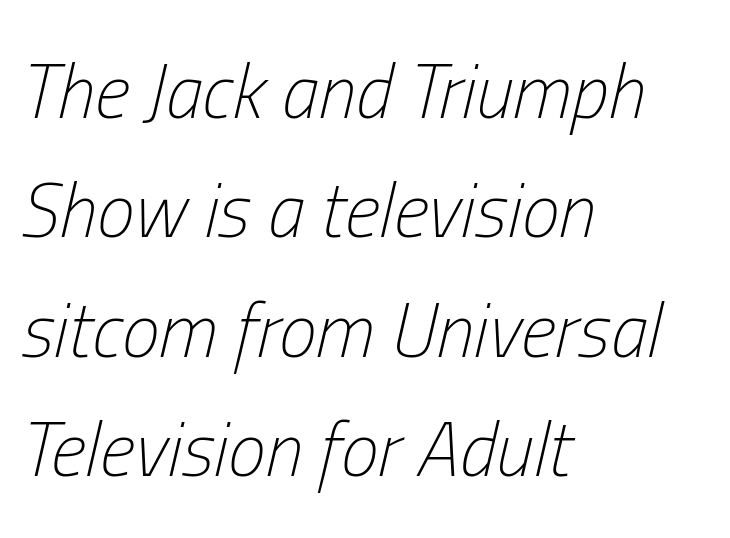
{"italic": "yes", "lean": "right", "slant_degrees": 13, "bold": "no", "weight": "light", "width": "condensed", "stroke_contrast": "low", "x_height": "medium", "monospaced": "no", "underline": "no", "align": "left", "line_spacing": "normal", "line_spacing_ratio": 1.57, "letter_spacing": "normal", "letter_spacing_em": 0.0, "glyph_px": 76}
